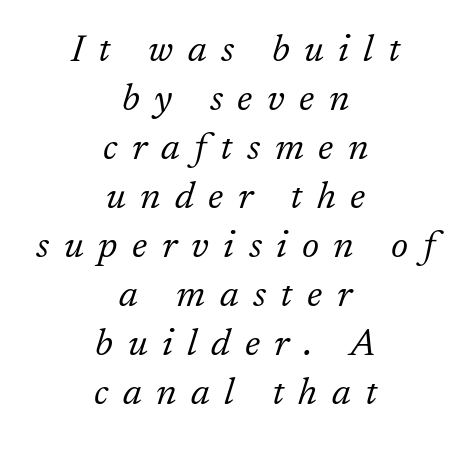
{"serif": "yes", "italic": "yes", "lean": "right", "slant_degrees": 17, "bold": "no", "weight": "light", "width": "normal", "stroke_contrast": "low", "x_height": "medium", "monospaced": "no", "underline": "no", "align": "center", "line_spacing": "normal", "line_spacing_ratio": 1.29, "letter_spacing": "wide", "letter_spacing_em": 0.38, "glyph_px": 38}
